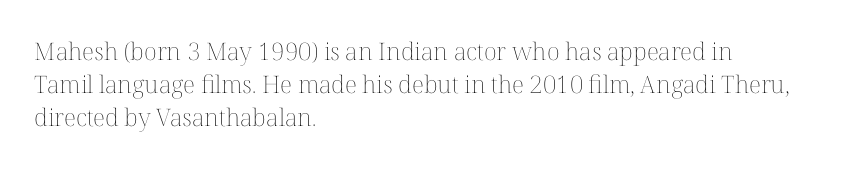
{"italic": "no", "bold": "no", "underline": "no", "align": "left", "line_spacing": "normal", "line_spacing_ratio": 1.38, "letter_spacing": "normal", "letter_spacing_em": 0.0, "glyph_px": 24}
